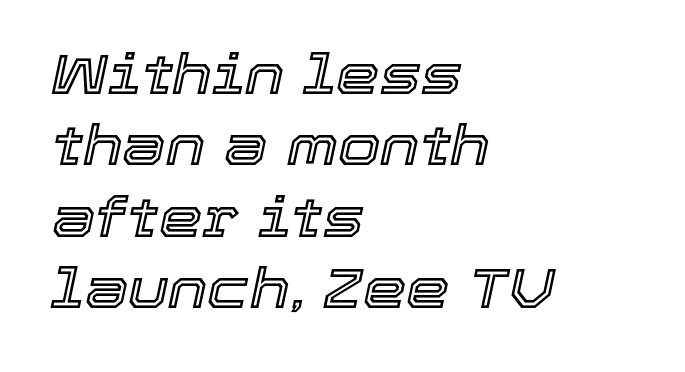
The passage shown is typed in a proportional face where columns would drift. Here the glyphs are tracked normally, forming tight word shapes. The typography opts for an oblique posture over an upright one. Descenders hang freely into open space. How would I describe the line gaps? Plain and ordinary.
